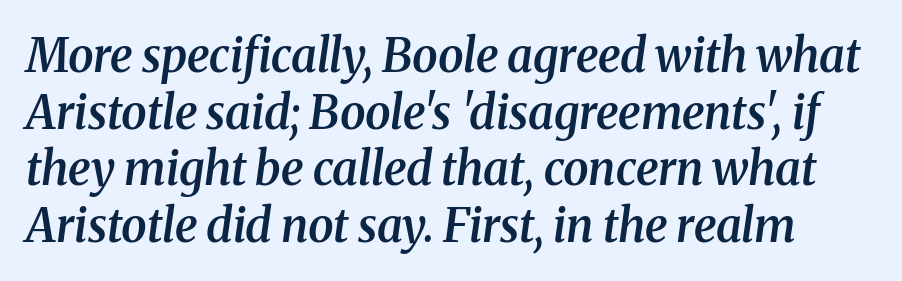
Glyph-to-glyph distance matches everyday printed text. The area under the type is left untouched. Character widths vary here, with narrow letters taking less room than wide ones. Yep, that's italic — everything's leaning. Typographic density is moderately raised because the face is semibold.
